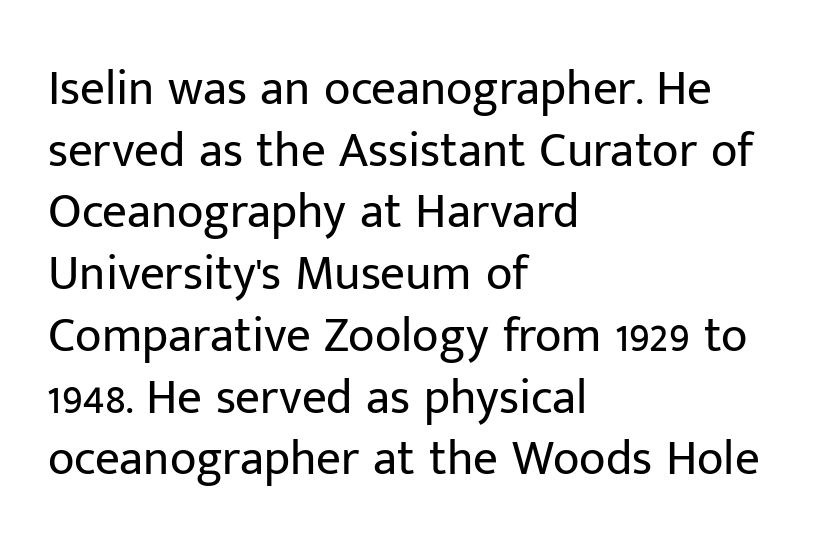
The image shows 49 px regular-weight sans-serif type, upright; set left-aligned, normal line spacing (1.26x), normal letter spacing, not underlined; low stroke contrast and a medium x-height.
